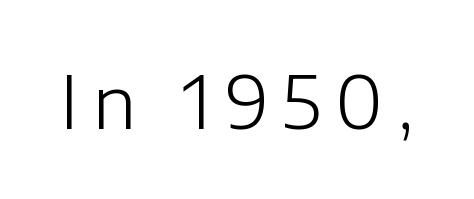
A clean baseline with only descenders dipping below it. This reads as an unemphasized weight, regular at the heaviest. Is this a fixed-width face? No — the glyphs have proportional, varying widths. The specimen reads as upright at a glance. The font family rendered here belongs to the sans-serif group.
